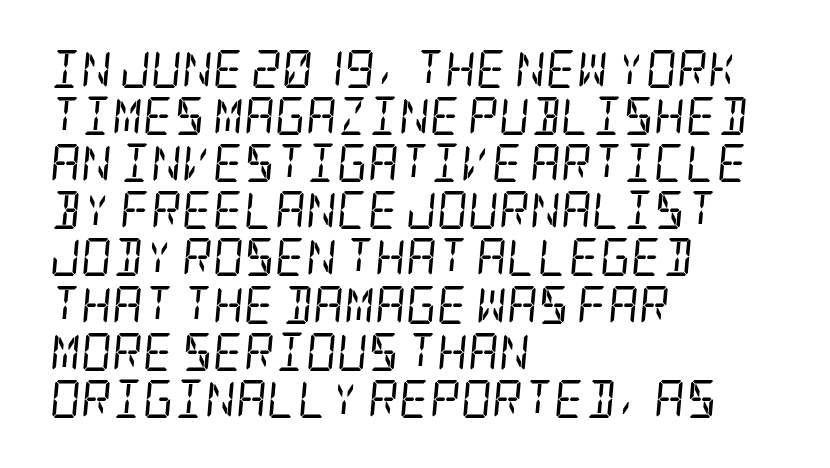
{"serif": "yes", "italic": "yes", "lean": "right", "slant_degrees": 5, "bold": "no", "weight": "regular", "width": "condensed", "stroke_contrast": "low", "x_height": "large", "underline": "no", "align": "left", "line_spacing_ratio": 1.24, "letter_spacing": "normal", "letter_spacing_em": 0.0, "glyph_px": 38}
